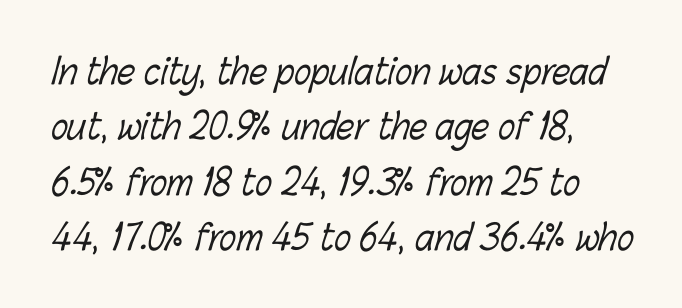
The image shows 35 px light, condensed type; set left-aligned, normal line spacing (1.58x), normal letter spacing, not underlined; low stroke contrast and a medium x-height.
